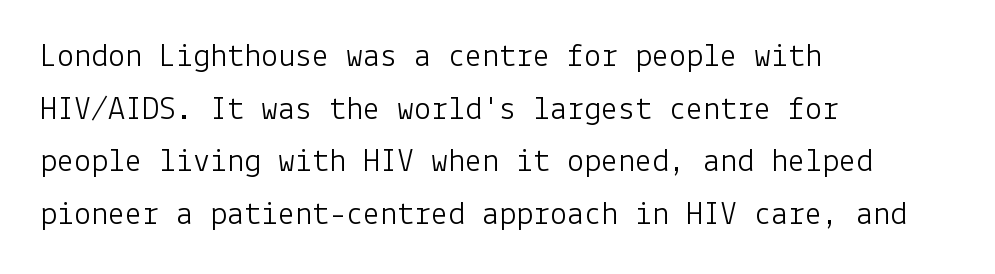
{"serif": "no", "italic": "no", "bold": "no", "weight": "light", "width": "normal", "stroke_contrast": "low", "x_height": "medium", "underline": "no", "align": "left", "line_spacing": "normal", "line_spacing_ratio": 1.55, "letter_spacing": "normal", "letter_spacing_em": 0.0, "glyph_px": 34}
